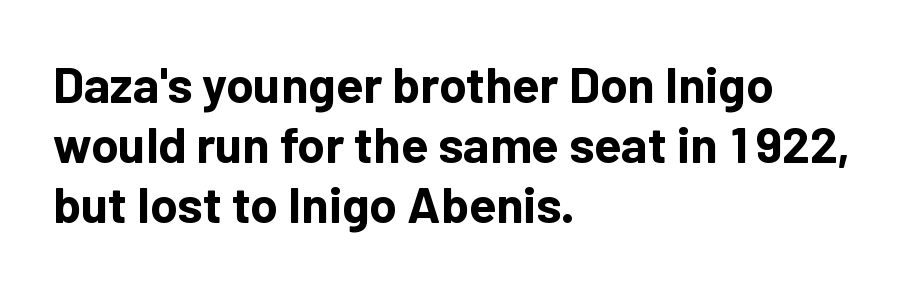
Q: Is the text bold? A: Yes.
Q: Is the text italic (slanted)? A: No, it is upright.
Q: Is the typeface a serif or a sans-serif typeface? A: Sans-serif.
Q: Is the text underlined? A: No.
Q: How is the paragraph aligned? A: Left-aligned.
Q: Is the spacing between letters normal or unusually wide? A: Normal.
Q: Width (condensed, normal, or wide)? A: Normal.
Q: Stroke contrast? A: Low.
Q: x-height? A: Medium.
Q: Monospaced? A: No.
